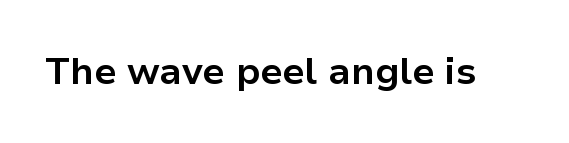
Q: Is the text bold? A: Yes.
Q: Is the text italic (slanted)? A: No, it is upright.
Q: Is the typeface a serif or a sans-serif typeface? A: Sans-serif.
Q: Is the text underlined? A: No.
Q: Is the spacing between letters normal or unusually wide? A: Normal.
Q: Width (condensed, normal, or wide)? A: Normal.
Q: Stroke contrast? A: Low.
Q: x-height? A: Medium.
Q: Monospaced? A: No.
